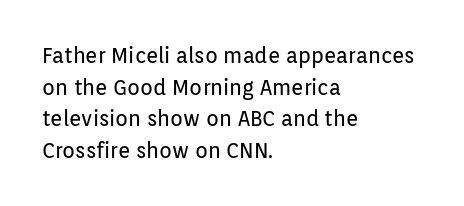
{"italic": "no", "bold": "no", "underline": "no", "align": "left", "line_spacing": "normal", "line_spacing_ratio": 1.51, "letter_spacing": "normal", "letter_spacing_em": 0.0, "glyph_px": 21}
